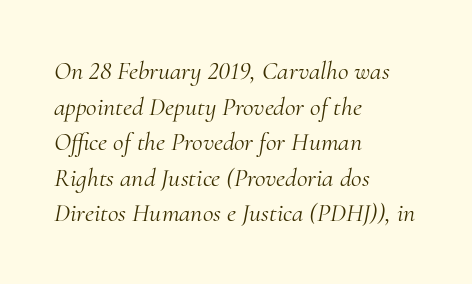
The image shows 26 px text type, italic (leaning right); set left-aligned, normal line spacing (1.37x), normal letter spacing, not underlined.
